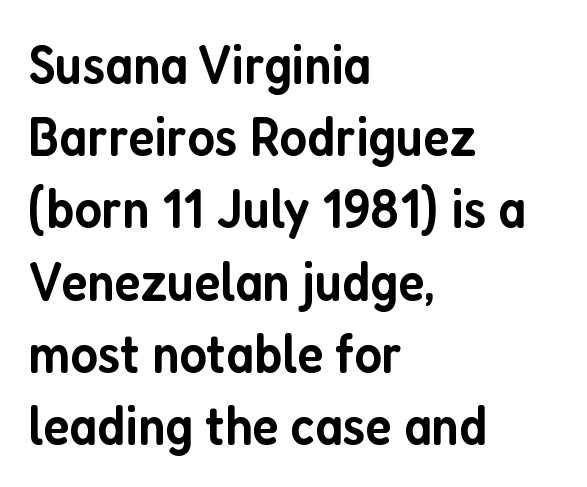
Q: Is the text bold? A: Semi-bold.
Q: Is the text italic (slanted)? A: No, it is upright.
Q: Is the typeface a serif or a sans-serif typeface? A: Sans-serif.
Q: Is the text underlined? A: No.
Q: How is the paragraph aligned? A: Left-aligned.
Q: Is the spacing between letters normal or unusually wide? A: Normal.
Q: Is the spacing between lines tight, normal or loose? A: Normal.
Q: Width (condensed, normal, or wide)? A: Condensed.
Q: Stroke contrast? A: Low.
Q: x-height? A: Medium.
Q: Monospaced? A: No.
